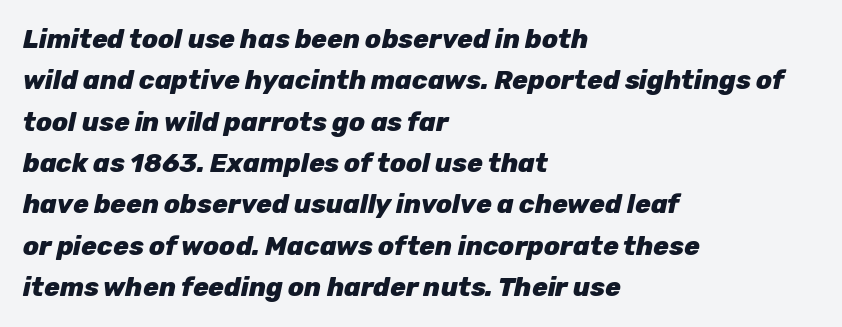
Q: Is the text bold? A: Yes.
Q: Is the text italic (slanted)? A: Yes, it leans right by about 12 degrees.
Q: Is the text underlined? A: No.
Q: How is the paragraph aligned? A: Left-aligned.
Q: Is the spacing between letters normal or unusually wide? A: Normal.
Q: Is the spacing between lines tight, normal or loose? A: Normal.
